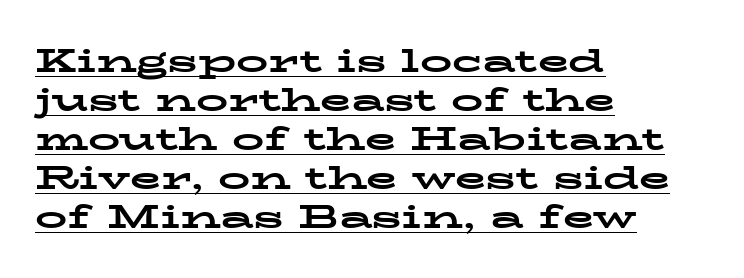
{"serif": "yes", "italic": "no", "bold": "yes", "weight": "bold", "width": "wide", "stroke_contrast": "low", "x_height": "medium", "monospaced": "no", "underline": "yes", "align": "left", "line_spacing_ratio": 1.22, "letter_spacing": "normal", "letter_spacing_em": 0.0, "glyph_px": 32}
